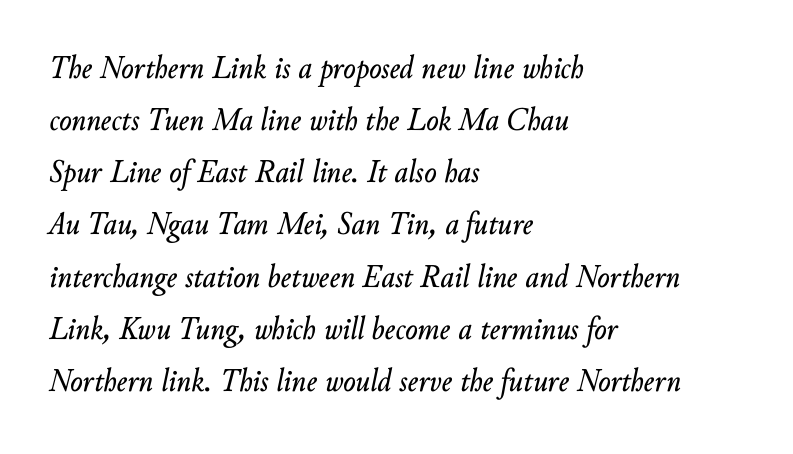
{"italic": "yes", "lean": "right", "slant_degrees": 10, "width": "normal", "stroke_contrast": "low", "x_height": "small", "monospaced": "no", "underline": "no", "align": "left", "line_spacing": "normal", "line_spacing_ratio": 1.58, "letter_spacing": "normal", "letter_spacing_em": 0.0, "glyph_px": 33}
